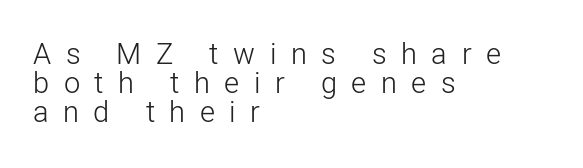
The image shows 29 px light sans-serif type, upright; set left-aligned, tight line spacing (1.0x), unusually wide letter spacing (+0.5 em), not underlined; low stroke contrast and a medium x-height.
